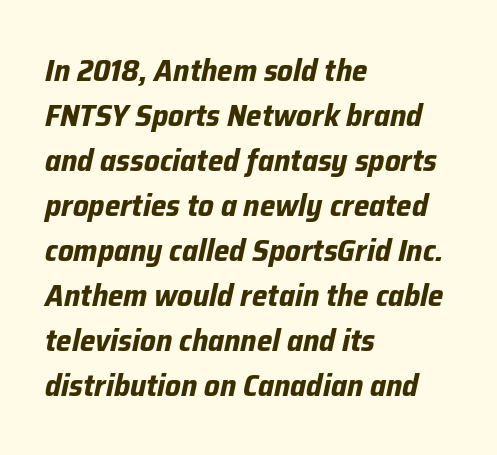
Leftover space on each line is placed entirely after the last word. Varying glyph widths throughout — classic text-font behaviour. Typographic density is high because the face is bold. Has an underline been added? It has not. The designer left line spacing at the default. Looking at the ascenders, they clearly lean.
